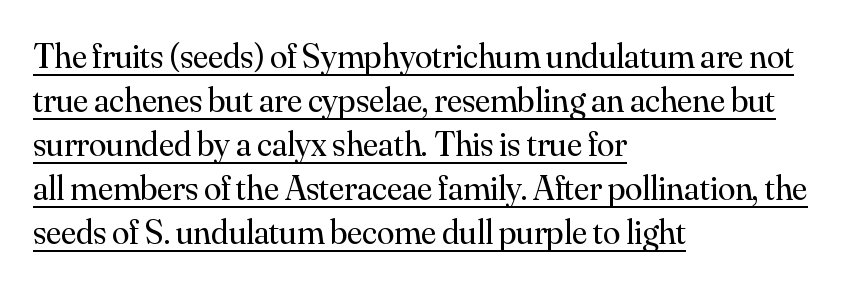
Baseline-to-baseline distance is the conventional proportion of letter height. These lines are set flush left with a ragged right edge. The letterforms sit shoulder to shoulder at normal distance. Each letter keeps its own natural width here, so spacing adapts to shape.
